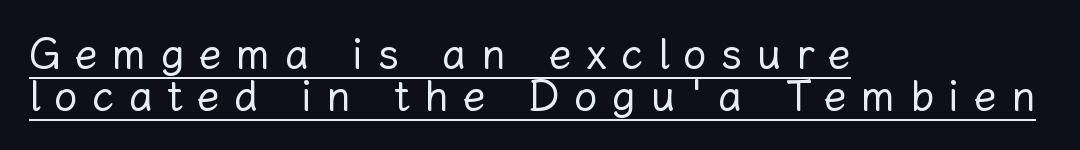
{"italic": "no", "bold": "no", "weight": "regular", "width": "normal", "stroke_contrast": "low", "x_height": "medium", "monospaced": "no", "underline": "yes", "align": "left", "line_spacing": "tight", "line_spacing_ratio": 0.99, "letter_spacing": "wide", "letter_spacing_em": 0.34, "glyph_px": 42}
